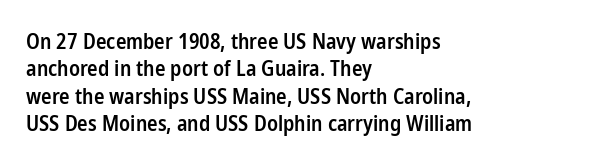
Line beginnings align vertically; line endings do not. Weight: semibold (demi). Tracking here is standard; glyphs follow each other at the usual distance. If you drew a line through each stem, it would be perfectly vertical. Has an underline been added? It has not.
